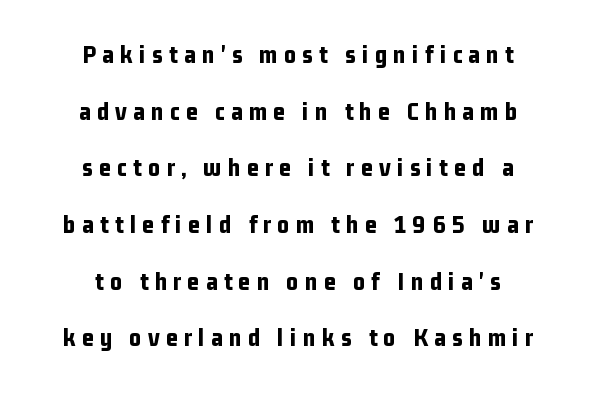
Q: Is the text bold? A: Yes.
Q: Is the text italic (slanted)? A: No, it is upright.
Q: Is the text underlined? A: No.
Q: How is the paragraph aligned? A: Centered.
Q: Is the spacing between letters normal or unusually wide? A: Unusually wide.
Q: Is the spacing between lines tight, normal or loose? A: Loose.
